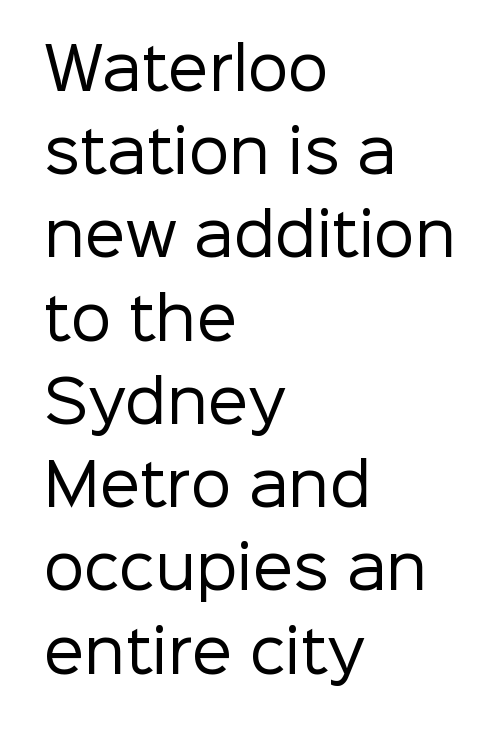
Q: Is the text bold? A: No.
Q: Is the text italic (slanted)? A: No, it is upright.
Q: Is the typeface a serif or a sans-serif typeface? A: Sans-serif.
Q: Is the text underlined? A: No.
Q: How is the paragraph aligned? A: Left-aligned.
Q: Is the spacing between letters normal or unusually wide? A: Normal.
Q: Is the spacing between lines tight, normal or loose? A: Normal.
Q: Width (condensed, normal, or wide)? A: Normal.
Q: Stroke contrast? A: Low.
Q: x-height? A: Medium.
Q: Monospaced? A: No.
